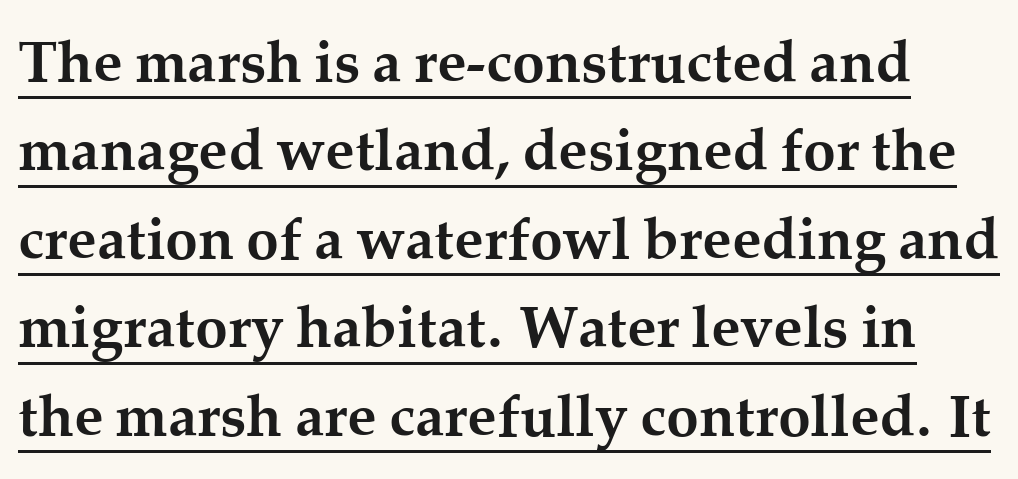
Q: Is the text bold? A: Yes.
Q: Is the text italic (slanted)? A: No, it is upright.
Q: Is the typeface a serif or a sans-serif typeface? A: Serif.
Q: Is the text underlined? A: Yes.
Q: Is the spacing between letters normal or unusually wide? A: Normal.
Q: Is the spacing between lines tight, normal or loose? A: Normal.
Q: Width (condensed, normal, or wide)? A: Normal.
Q: Stroke contrast? A: Medium.
Q: x-height? A: Medium.
Q: Monospaced? A: No.
